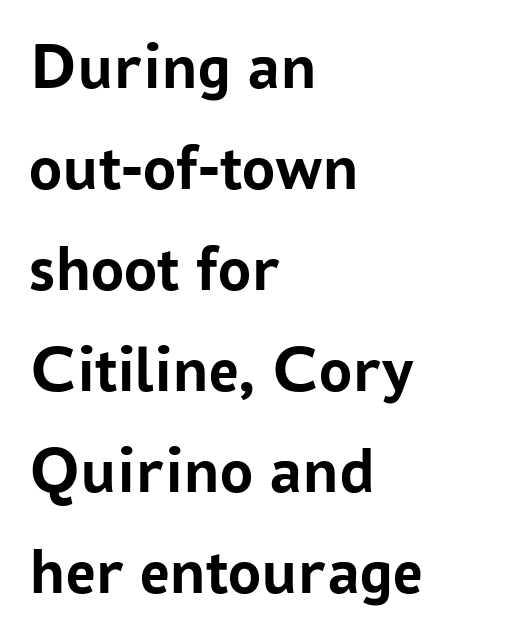
{"serif": "no", "italic": "no", "bold": "yes", "weight": "semibold", "width": "normal", "stroke_contrast": "low", "x_height": "medium", "monospaced": "no", "underline": "no", "align": "left", "line_spacing": "normal", "line_spacing_ratio": 1.53, "letter_spacing": "normal", "letter_spacing_em": 0.0, "glyph_px": 66}
